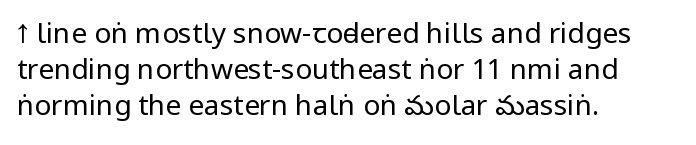
Q: Is the text bold? A: No.
Q: Is the text italic (slanted)? A: No, it is upright.
Q: Is the typeface a serif or a sans-serif typeface? A: Sans-serif.
Q: Is the text underlined? A: No.
Q: How is the paragraph aligned? A: Left-aligned.
Q: Is the spacing between letters normal or unusually wide? A: Normal.
Q: Is the spacing between lines tight, normal or loose? A: Normal.
Q: Width (condensed, normal, or wide)? A: Condensed.
Q: Stroke contrast? A: Low.
Q: x-height? A: Large.
Q: Monospaced? A: No.
